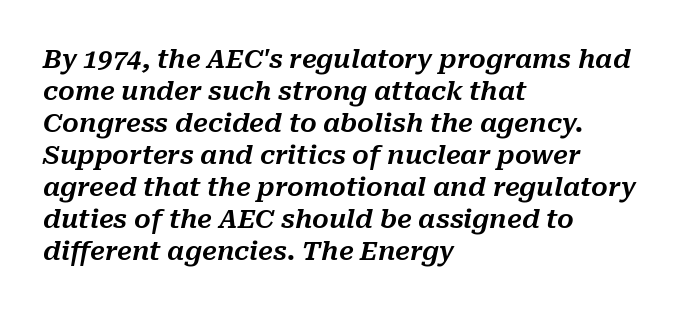
{"italic": "yes", "lean": "right", "slant_degrees": 10, "underline": "no", "align": "left", "line_spacing_ratio": 1.23, "letter_spacing": "normal", "letter_spacing_em": 0.0, "glyph_px": 26}
